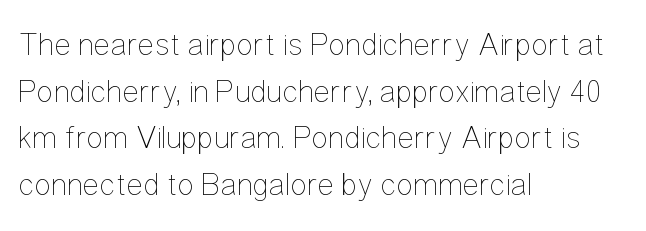
{"italic": "no", "bold": "no", "weight": "thin", "width": "condensed", "stroke_contrast": "low", "x_height": "medium", "monospaced": "no", "underline": "no", "align": "left", "line_spacing": "normal", "line_spacing_ratio": 1.46, "letter_spacing": "normal", "letter_spacing_em": 0.0, "glyph_px": 32}
